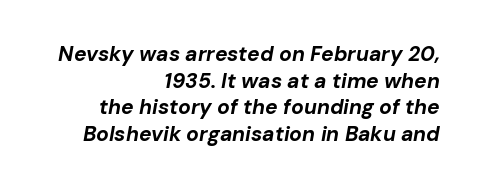
Decoration check: the copy has no underline. Strokes here are thick enough to call this a true bold. A flush-right, rag-left setting is used for this passage. Designer's note — italics engaged.
